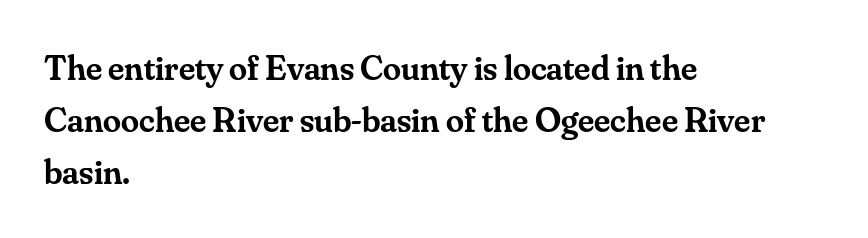
Q: Is the text bold? A: Semi-bold.
Q: Is the text italic (slanted)? A: No, it is upright.
Q: Is the typeface a serif or a sans-serif typeface? A: Serif.
Q: Is the text underlined? A: No.
Q: How is the paragraph aligned? A: Left-aligned.
Q: Is the spacing between letters normal or unusually wide? A: Normal.
Q: Is the spacing between lines tight, normal or loose? A: Normal.
Q: Width (condensed, normal, or wide)? A: Normal.
Q: Stroke contrast? A: Medium.
Q: x-height? A: Small.
Q: Monospaced? A: No.
